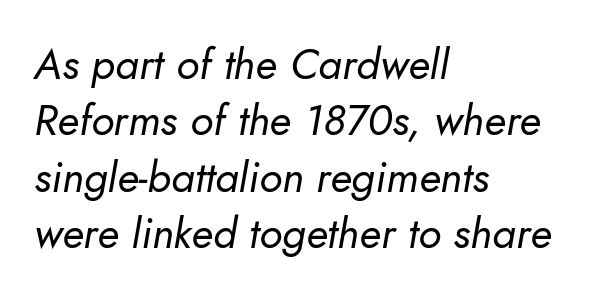
{"italic": "yes", "lean": "right", "slant_degrees": 10, "bold": "no", "weight": "regular", "width": "normal", "stroke_contrast": "low", "x_height": "small", "monospaced": "no", "underline": "no", "align": "left", "line_spacing": "normal", "line_spacing_ratio": 1.31, "letter_spacing": "normal", "letter_spacing_em": 0.0, "glyph_px": 43}
